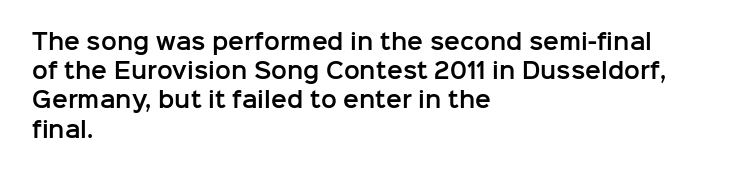
Q: Is the text italic (slanted)? A: No, it is upright.
Q: Is the text underlined? A: No.
Q: How is the paragraph aligned? A: Left-aligned.
Q: Is the spacing between letters normal or unusually wide? A: Normal.
Q: Is the spacing between lines tight, normal or loose? A: Normal.
